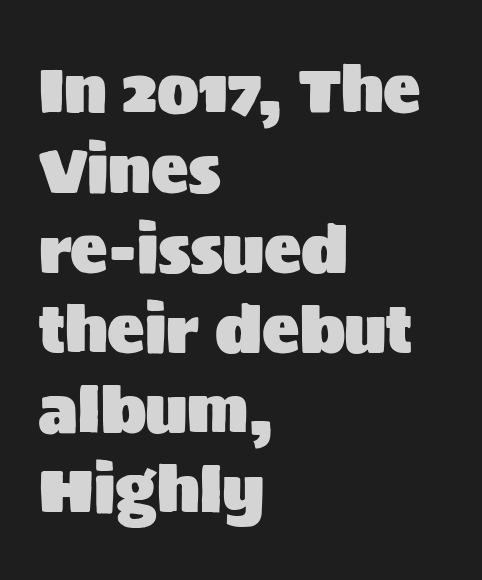
{"serif": "no", "italic": "no", "width": "normal", "stroke_contrast": "medium", "x_height": "large", "monospaced": "no", "underline": "no", "align": "left", "line_spacing": "normal", "line_spacing_ratio": 1.29, "letter_spacing": "normal", "letter_spacing_em": 0.0, "glyph_px": 62}
